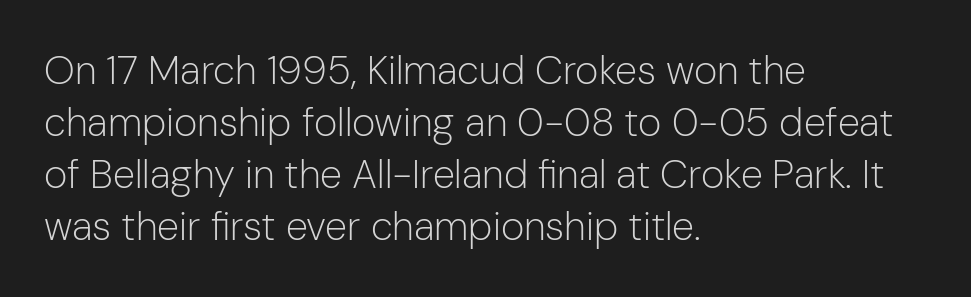
The image shows 40 px light sans-serif type, upright; set left-aligned, normal line spacing (1.3x), normal letter spacing, not underlined; low stroke contrast and a medium x-height.
